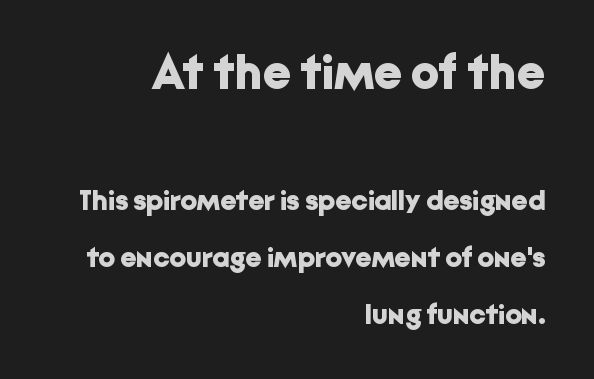
{"serif": "no", "italic": "no", "bold": "yes", "weight": "bold", "width": "normal", "stroke_contrast": "low", "x_height": "medium", "monospaced": "no", "underline": "no", "align": "right", "line_spacing": "loose", "line_spacing_ratio": 1.95, "letter_spacing": "normal", "letter_spacing_em": 0.0, "larger_block": "first", "size_ratio": 1.72, "glyph_px": 50}
